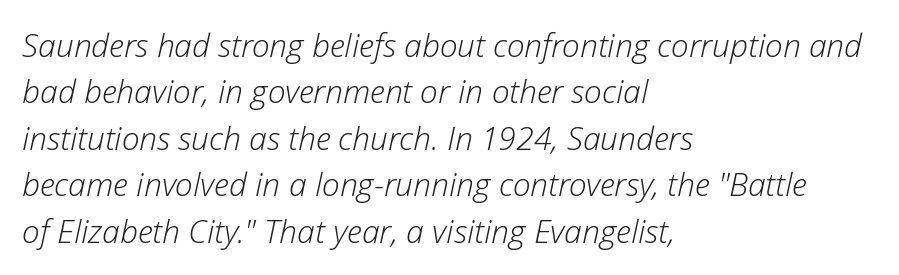
The face looks like a standard text weight, possibly lighter. A typesetter would mark this as italic. Proportional: the letters do not fall into vertical columns. The letterforms sit shoulder to shoulder at normal distance. The words here are not underlined. Regarding leading, the lines here are spaced in the standard way.
